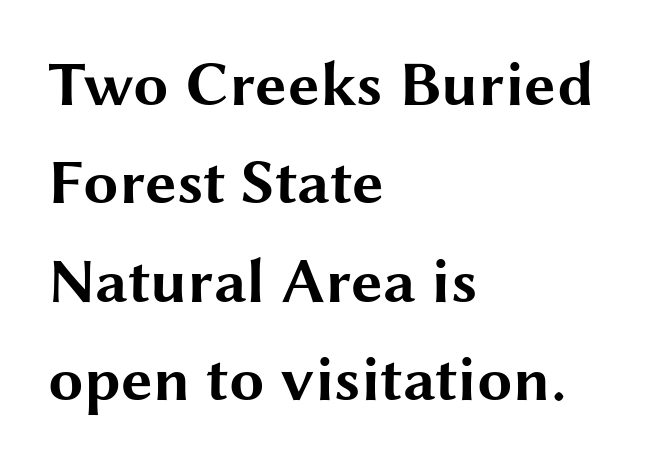
{"serif": "no", "italic": "no", "bold": "yes", "weight": "bold", "width": "wide", "stroke_contrast": "medium", "x_height": "medium", "monospaced": "no", "underline": "no", "align": "left", "line_spacing": "normal", "line_spacing_ratio": 1.56, "letter_spacing": "normal", "letter_spacing_em": 0.0, "glyph_px": 63}
